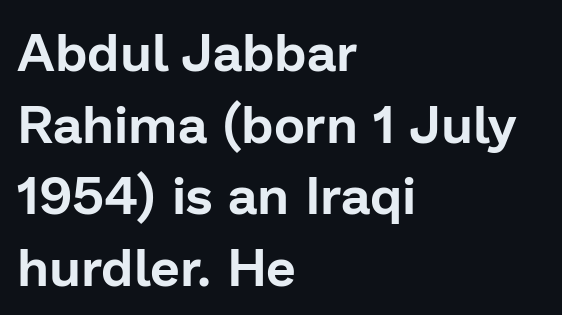
The image shows 53 px sans-serif type, upright; set left-aligned, normal line spacing (1.35x), normal letter spacing, not underlined; low stroke contrast and a medium x-height.
